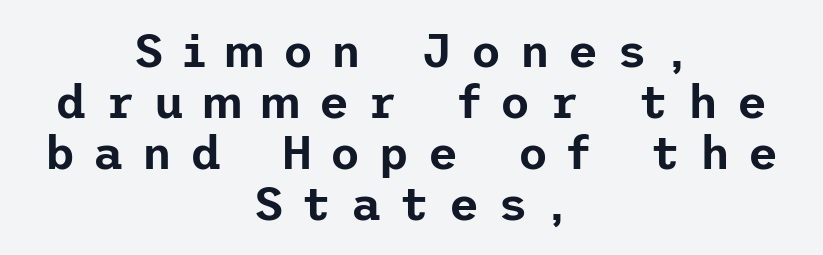
When letters stand straight like this, we call the style roman or upright. The font family rendered here belongs to the sans-serif group. Baseline-to-baseline distance is barely more than the letter height. Does extra space separate the letters? Yes, quite a lot of it. A bare baseline throughout the passage.
